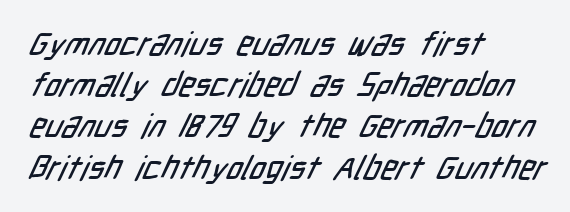
Q: Is the typeface a serif or a sans-serif typeface? A: Sans-serif.
Q: Is the text underlined? A: No.
Q: How is the paragraph aligned? A: Left-aligned.
Q: Is the spacing between letters normal or unusually wide? A: Normal.
Q: Is the spacing between lines tight, normal or loose? A: Normal.
Q: Width (condensed, normal, or wide)? A: Condensed.
Q: Stroke contrast? A: Low.
Q: x-height? A: Medium.
Q: Monospaced? A: No.
